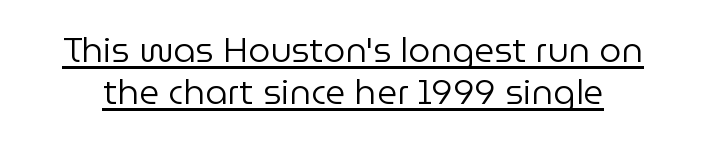
The image shows 35 px regular-weight sans-serif type, upright; set line spacing 1.19x, normal letter spacing, underlined; low stroke contrast and a medium x-height.
